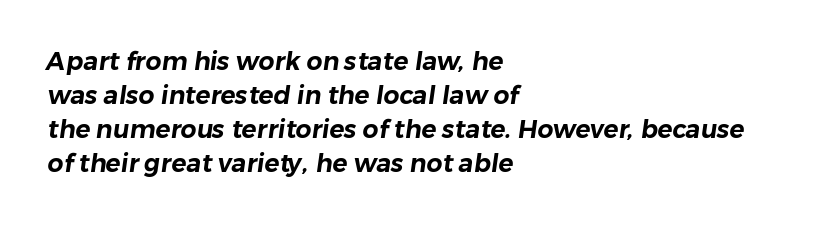
{"underline": "no", "align": "left", "line_spacing": "normal", "line_spacing_ratio": 1.36, "letter_spacing": "normal", "letter_spacing_em": 0.0, "glyph_px": 25}
